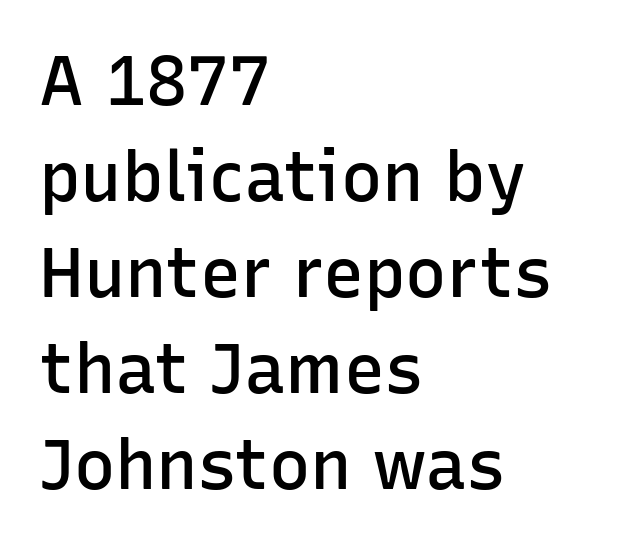
The image shows 69 px semibold sans-serif type, upright; set left-aligned, normal line spacing (1.39x), normal letter spacing, not underlined; low stroke contrast and a medium x-height.
